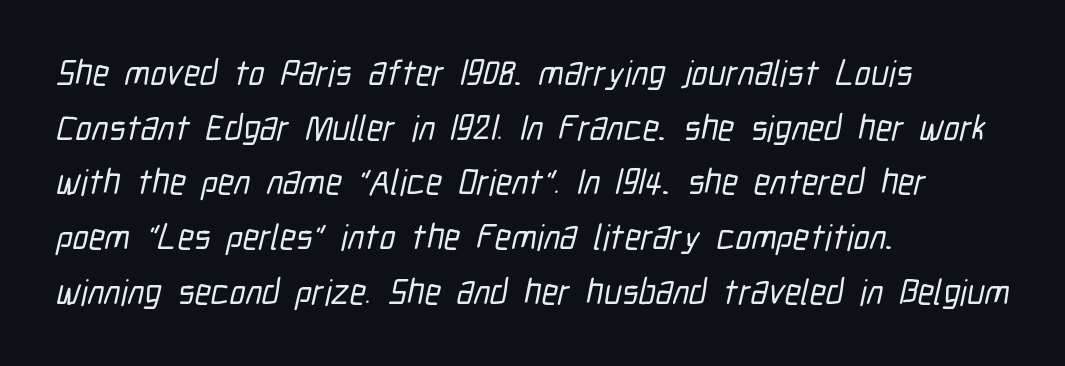
Q: Is the typeface a serif or a sans-serif typeface? A: Sans-serif.
Q: Is the text underlined? A: No.
Q: How is the paragraph aligned? A: Left-aligned.
Q: Is the spacing between letters normal or unusually wide? A: Normal.
Q: Is the spacing between lines tight, normal or loose? A: Normal.
Q: Width (condensed, normal, or wide)? A: Condensed.
Q: Stroke contrast? A: Low.
Q: x-height? A: Medium.
Q: Monospaced? A: No.
